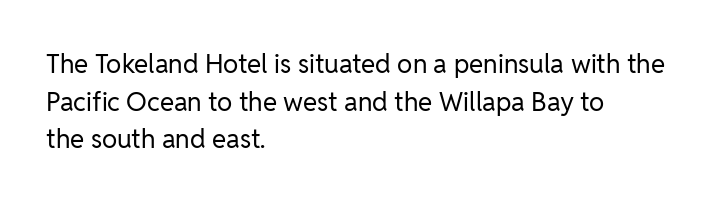
{"italic": "no", "bold": "no", "underline": "no", "align": "left", "line_spacing": "normal", "line_spacing_ratio": 1.45, "letter_spacing": "normal", "letter_spacing_em": 0.0, "glyph_px": 26}
